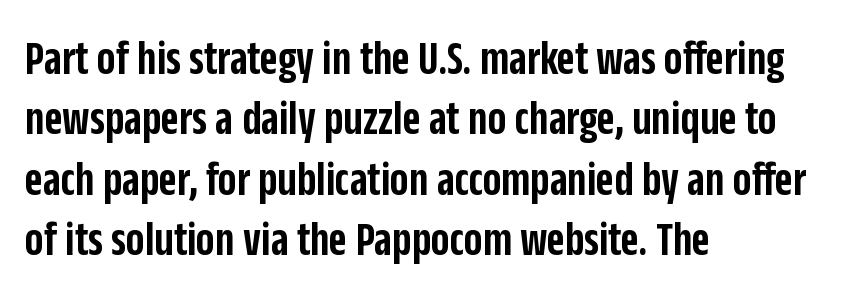
Q: Is the text bold? A: Semi-bold.
Q: Is the text italic (slanted)? A: No, it is upright.
Q: Is the typeface a serif or a sans-serif typeface? A: Sans-serif.
Q: Is the text underlined? A: No.
Q: How is the paragraph aligned? A: Left-aligned.
Q: Is the spacing between letters normal or unusually wide? A: Normal.
Q: Width (condensed, normal, or wide)? A: Condensed.
Q: Stroke contrast? A: Low.
Q: x-height? A: Large.
Q: Monospaced? A: No.
